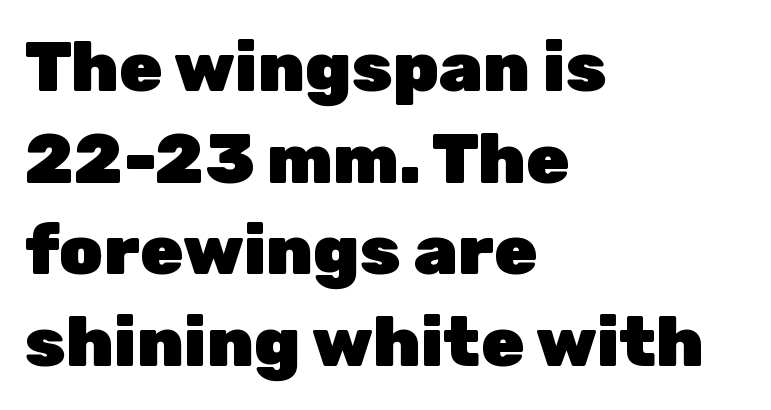
{"serif": "no", "italic": "no", "bold": "yes", "weight": "heavy", "width": "normal", "stroke_contrast": "low", "x_height": "medium", "monospaced": "no", "underline": "no", "align": "left", "line_spacing": "normal", "line_spacing_ratio": 1.31, "letter_spacing": "normal", "letter_spacing_em": 0.0, "glyph_px": 70}
